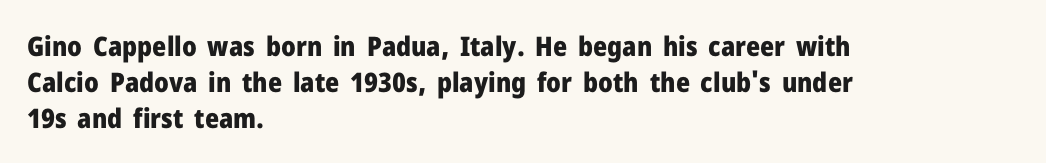
{"italic": "no", "bold": "yes", "underline": "no", "align": "left", "line_spacing": "normal", "line_spacing_ratio": 1.33, "letter_spacing": "normal", "letter_spacing_em": 0.0, "glyph_px": 27}
